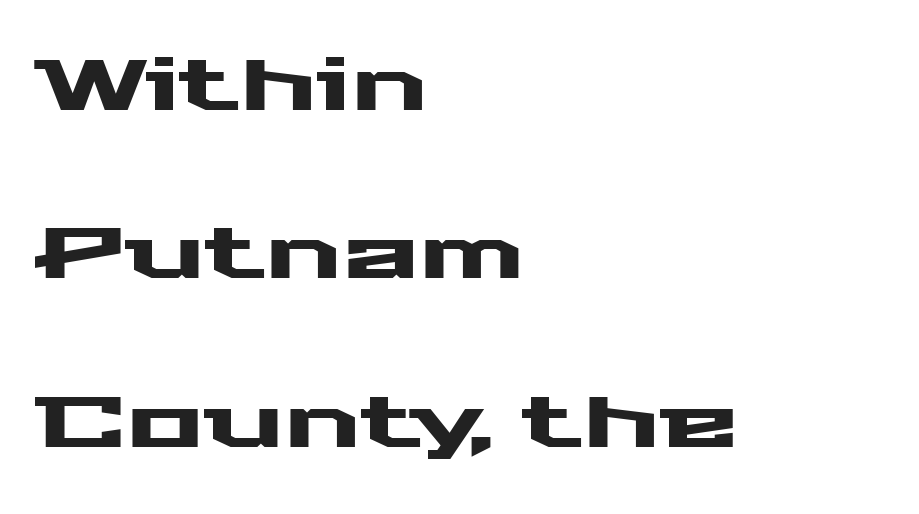
The image shows 72 px wide sans-serif type, upright; set left-aligned, loose line spacing (2.34x), normal letter spacing, not underlined; medium stroke contrast and a medium x-height.
